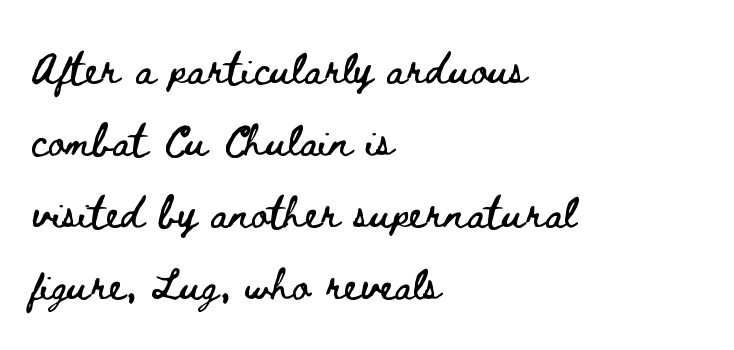
The image shows 32 px wide type; set left-aligned, loose line spacing (2.25x), normal letter spacing, not underlined; low stroke contrast and a small x-height.
